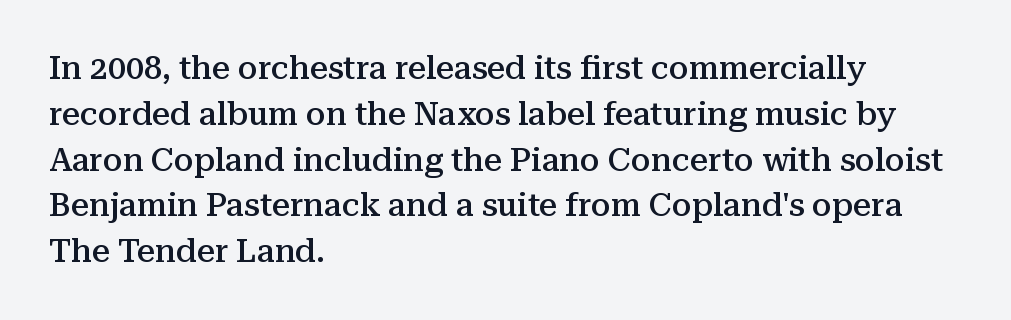
The image shows 32 px semibold serif type, upright; set left-aligned, normal line spacing (1.43x), normal letter spacing, not underlined; medium stroke contrast and a medium x-height.
